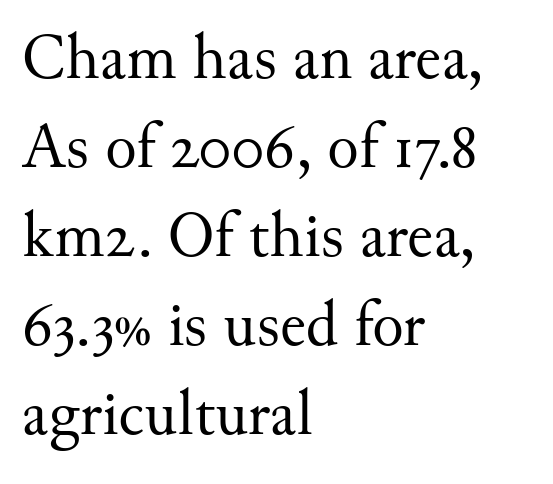
The image shows 65 px regular-weight serif type, upright; set left-aligned, normal line spacing (1.37x), normal letter spacing, not underlined; medium stroke contrast and a small x-height.
